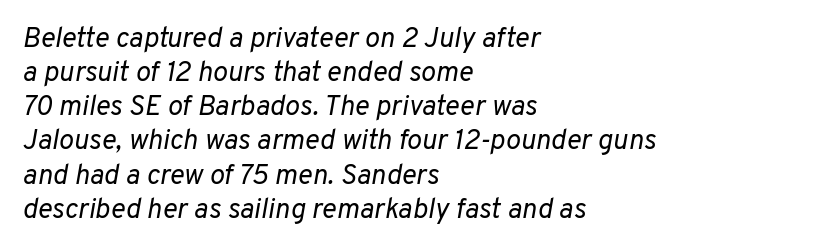
{"italic": "yes", "lean": "right", "slant_degrees": 10, "bold": "no", "weight": "regular", "width": "normal", "stroke_contrast": "low", "x_height": "medium", "monospaced": "no", "underline": "no", "align": "left", "line_spacing_ratio": 1.22, "letter_spacing": "normal", "letter_spacing_em": 0.0, "glyph_px": 28}
